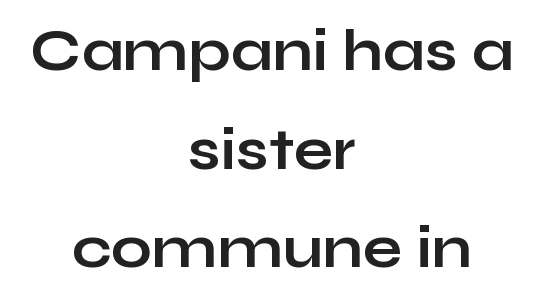
The image shows 58 px bold, wide sans-serif type, upright; set centered, normal line spacing (1.7x), normal letter spacing, not underlined; low stroke contrast and a medium x-height.
